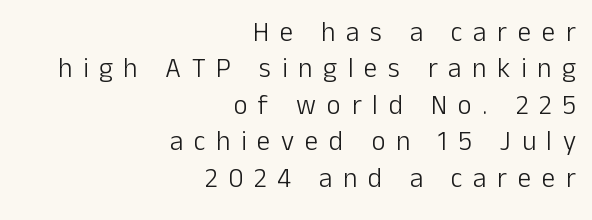
Words float on clear page, feet unadorned. Heaviness? Minimal to ordinary, like unemphasized prose. Tall strokes in this sample are plumb rather than angled. The ragged edge is on the left, which tells us the setting is flush right.
